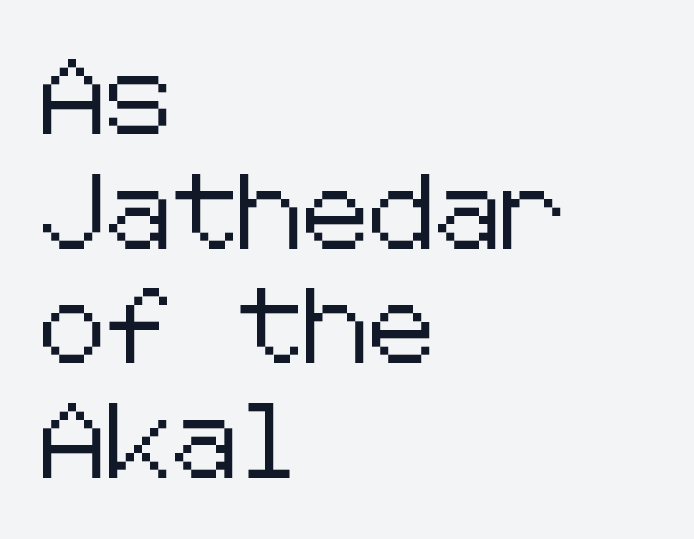
{"serif": "no", "italic": "no", "width": "normal", "stroke_contrast": "low", "x_height": "medium", "underline": "no", "align": "left", "line_spacing": "normal", "line_spacing_ratio": 1.55, "letter_spacing": "normal", "letter_spacing_em": 0.0, "glyph_px": 74}
